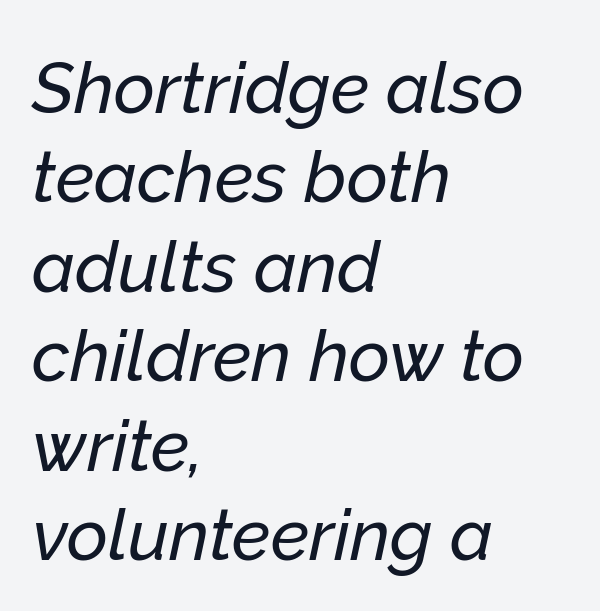
{"italic": "yes", "lean": "right", "slant_degrees": 12, "width": "normal", "stroke_contrast": "low", "x_height": "medium", "monospaced": "no", "underline": "no", "align": "left", "line_spacing": "normal", "line_spacing_ratio": 1.26, "letter_spacing": "normal", "letter_spacing_em": 0.0, "glyph_px": 71}
